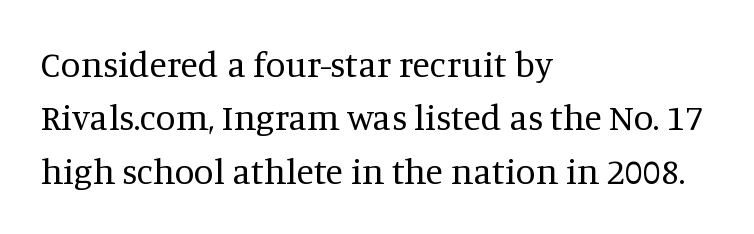
Q: Is the text bold? A: No.
Q: Is the text italic (slanted)? A: No, it is upright.
Q: Is the typeface a serif or a sans-serif typeface? A: Serif.
Q: Is the text underlined? A: No.
Q: How is the paragraph aligned? A: Left-aligned.
Q: Is the spacing between letters normal or unusually wide? A: Normal.
Q: Is the spacing between lines tight, normal or loose? A: Normal.
Q: Width (condensed, normal, or wide)? A: Normal.
Q: Stroke contrast? A: Medium.
Q: x-height? A: Large.
Q: Monospaced? A: No.
